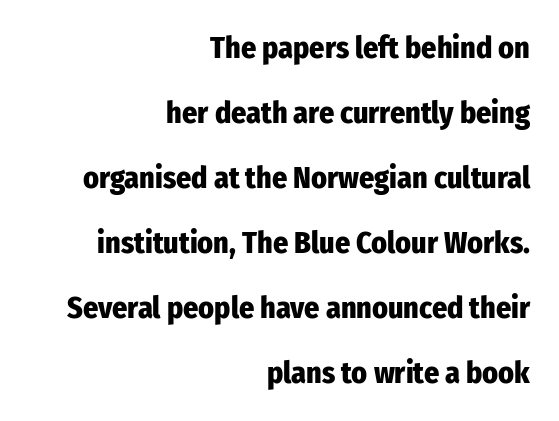
Summary of vertical rhythm: relaxed, with wide interline spacing. The face used here is rendered with its standard letterfit. Each letter keeps its own natural width here, so spacing adapts to shape. Style check: upright. Typesetter's note: full bold, strokes at maximum text heaviness.
